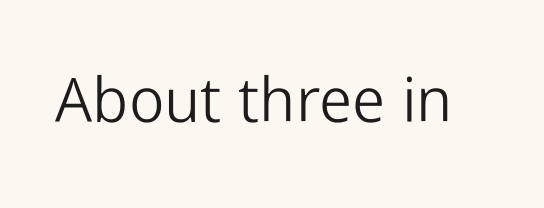
{"serif": "no", "italic": "no", "bold": "no", "weight": "light", "width": "normal", "stroke_contrast": "low", "x_height": "medium", "monospaced": "no", "underline": "no", "letter_spacing": "normal", "letter_spacing_em": 0.0, "glyph_px": 62}
